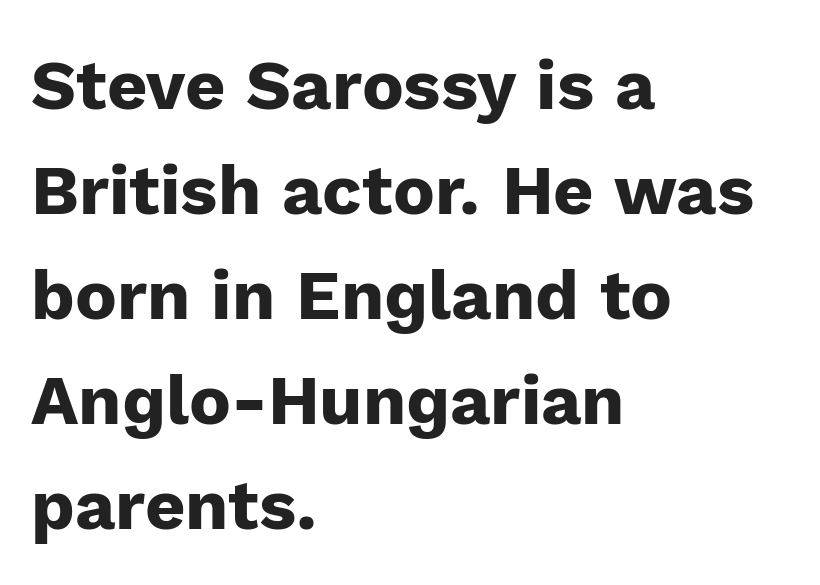
Interline gaps are of average width in this sample. The letters advance in unequal steps, a hallmark of proportional type. This rendering features lettering with no underline. Every stem runs plumb, perpendicular to the baseline. Nothing sits at the stroke ends, so this counts as sans-serif.
